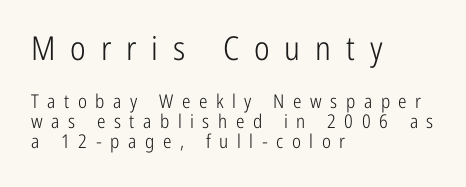
The image shows 33 px light, condensed sans-serif type, upright; set left-aligned, tight line spacing (1.03x), unusually wide letter spacing (+0.45 em), not underlined; the first (top) block is 1.74x larger; low stroke contrast and a medium x-height.
